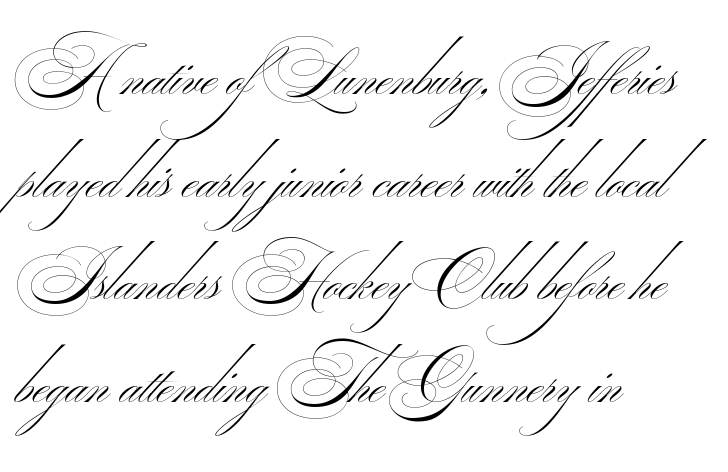
Plain, unruled lines of type. There is no visible air inserted between adjacent glyphs. Proportional: the letters do not fall into vertical columns. Typeset ragged right — the left edge is the straight one. The characters are drawn with everyday or finer stroke widths.
